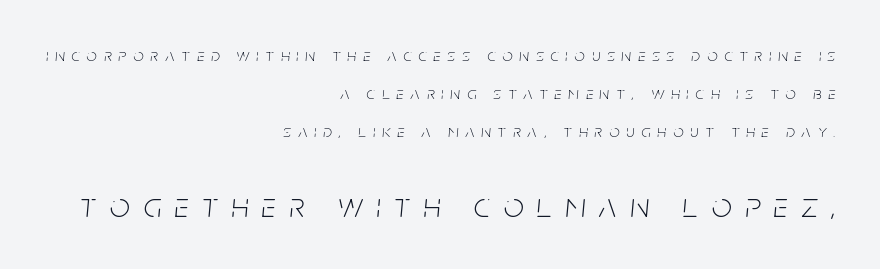
The image shows 35 px light, condensed type, italic (leaning right); set right-aligned, loose line spacing (2.12x), unusually wide letter spacing (+0.39 em), not underlined; the second (bottom) block is 1.94x larger; low stroke contrast and a large x-height.
